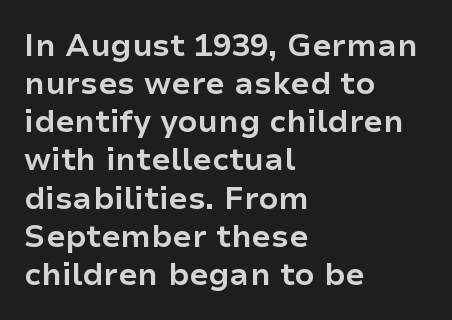
The image shows 31 px bold sans-serif type, upright; set left-aligned, line spacing 1.23x, normal letter spacing, not underlined; low stroke contrast and a medium x-height.
